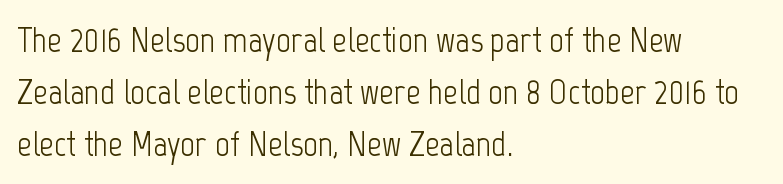
Q: Is the text bold? A: No.
Q: Is the text italic (slanted)? A: No, it is upright.
Q: Is the typeface a serif or a sans-serif typeface? A: Sans-serif.
Q: Is the text underlined? A: No.
Q: How is the paragraph aligned? A: Left-aligned.
Q: Is the spacing between letters normal or unusually wide? A: Normal.
Q: Is the spacing between lines tight, normal or loose? A: Normal.
Q: Width (condensed, normal, or wide)? A: Condensed.
Q: Stroke contrast? A: Low.
Q: x-height? A: Medium.
Q: Monospaced? A: No.
